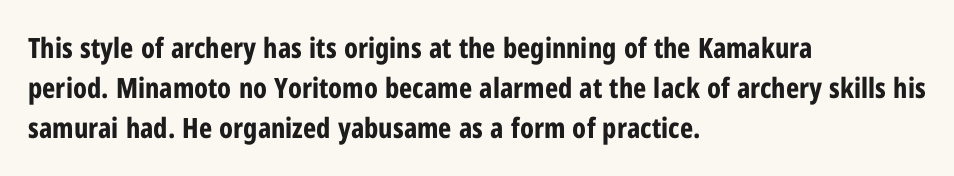
{"serif": "no", "italic": "no", "bold": "yes", "weight": "bold", "width": "condensed", "stroke_contrast": "low", "x_height": "medium", "monospaced": "no", "underline": "no", "align": "left", "line_spacing": "normal", "line_spacing_ratio": 1.43, "letter_spacing": "normal", "letter_spacing_em": 0.0, "glyph_px": 28}
